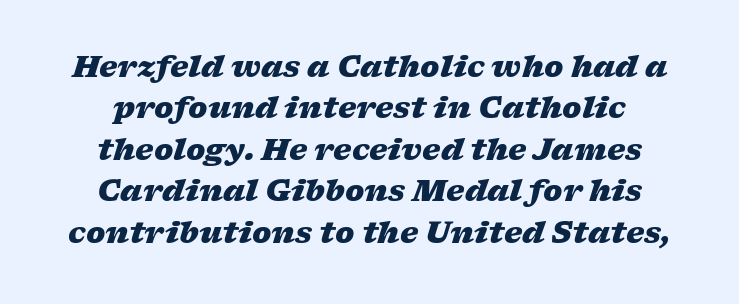
{"italic": "yes", "lean": "right", "slant_degrees": 17, "bold": "yes", "weight": "heavy", "width": "wide", "stroke_contrast": "low", "x_height": "medium", "monospaced": "no", "underline": "no", "line_spacing": "normal", "line_spacing_ratio": 1.43, "letter_spacing": "normal", "letter_spacing_em": 0.0, "glyph_px": 29}
